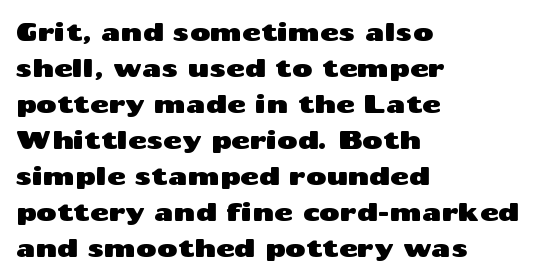
Q: Is the text italic (slanted)? A: No, it is upright.
Q: Is the text underlined? A: No.
Q: How is the paragraph aligned? A: Left-aligned.
Q: Is the spacing between letters normal or unusually wide? A: Normal.
Q: Is the spacing between lines tight, normal or loose? A: Normal.
